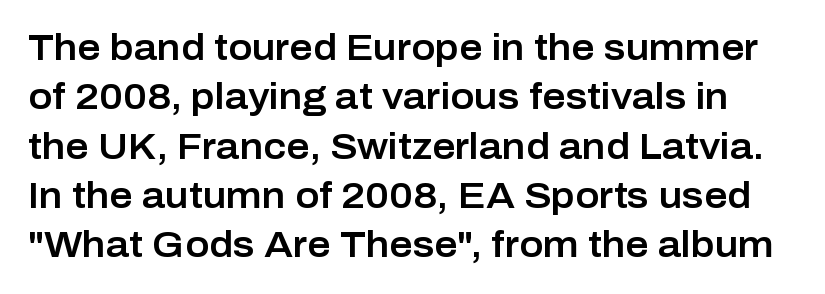
Q: Is the text italic (slanted)? A: No, it is upright.
Q: Is the typeface a serif or a sans-serif typeface? A: Sans-serif.
Q: Is the text underlined? A: No.
Q: Is the spacing between letters normal or unusually wide? A: Normal.
Q: Is the spacing between lines tight, normal or loose? A: Normal.
Q: Width (condensed, normal, or wide)? A: Normal.
Q: Stroke contrast? A: Low.
Q: x-height? A: Medium.
Q: Monospaced? A: No.
